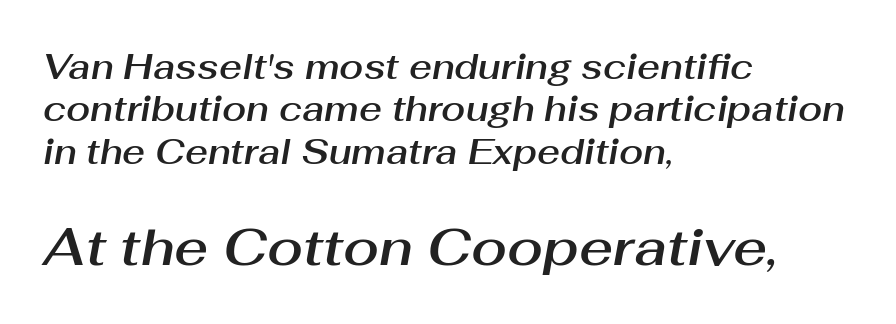
The passage shown leans; its letterforms are oblique. This sample uses plain, unmodified letter spacing. The baseline area is clear. Spacing verdict: proportional, widths tailored to each character. Leftover space on each line is placed entirely after the last word. These two chunks differ in scale, with the bottom chunk taking the larger measure.
